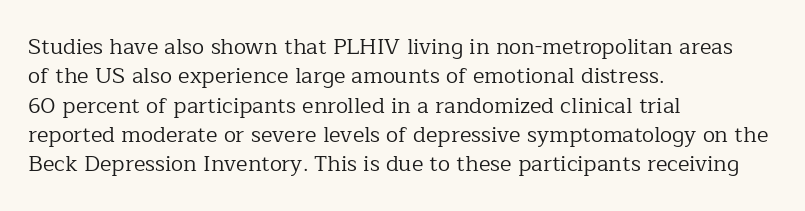
{"italic": "no", "bold": "no", "underline": "no", "align": "left", "line_spacing": "normal", "line_spacing_ratio": 1.33, "letter_spacing": "normal", "letter_spacing_em": 0.0, "glyph_px": 22}
